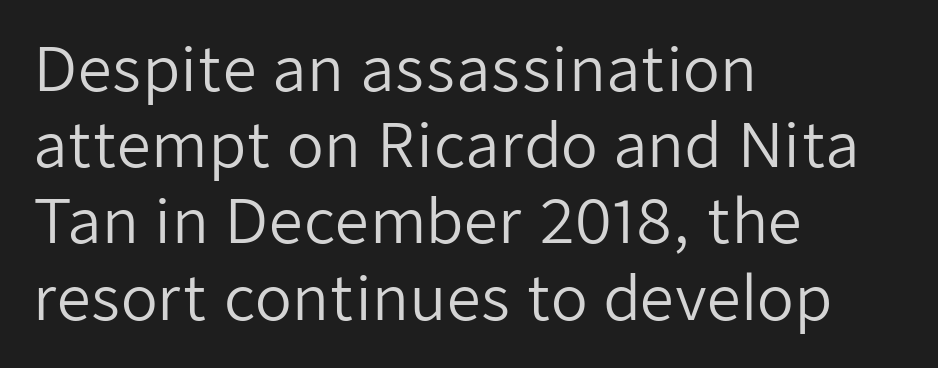
The image shows 60 px regular-weight sans-serif type, upright; set left-aligned, normal line spacing (1.27x), normal letter spacing, not underlined; low stroke contrast and a medium x-height.
